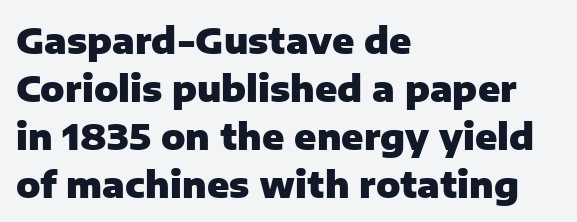
{"serif": "no", "italic": "no", "bold": "yes", "weight": "heavy", "width": "normal", "stroke_contrast": "low", "x_height": "medium", "monospaced": "no", "underline": "no", "align": "left", "line_spacing": "normal", "line_spacing_ratio": 1.33, "letter_spacing": "normal", "letter_spacing_em": 0.0, "glyph_px": 36}
